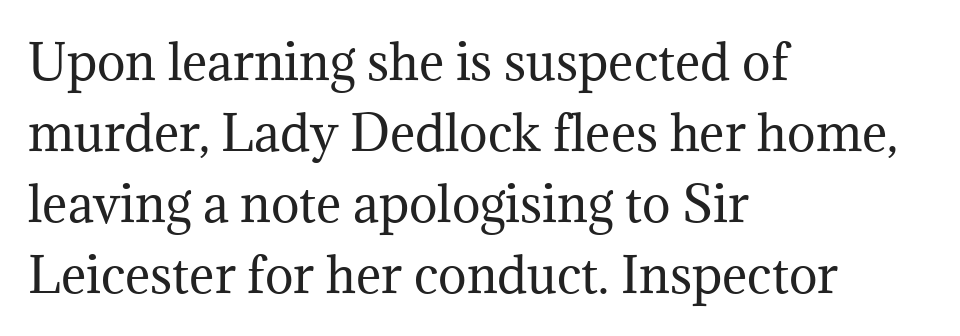
Q: Is the text bold? A: No.
Q: Is the text italic (slanted)? A: No, it is upright.
Q: Is the typeface a serif or a sans-serif typeface? A: Serif.
Q: Is the text underlined? A: No.
Q: How is the paragraph aligned? A: Left-aligned.
Q: Is the spacing between letters normal or unusually wide? A: Normal.
Q: Is the spacing between lines tight, normal or loose? A: Normal.
Q: Width (condensed, normal, or wide)? A: Normal.
Q: Stroke contrast? A: Medium.
Q: x-height? A: Medium.
Q: Monospaced? A: No.
